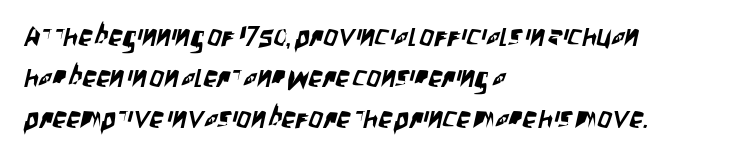
Q: Is the typeface a serif or a sans-serif typeface? A: Sans-serif.
Q: Is the text underlined? A: No.
Q: How is the paragraph aligned? A: Left-aligned.
Q: Is the spacing between letters normal or unusually wide? A: Normal.
Q: Is the spacing between lines tight, normal or loose? A: Normal.
Q: Width (condensed, normal, or wide)? A: Condensed.
Q: Stroke contrast? A: Low.
Q: x-height? A: Large.
Q: Monospaced? A: No.
